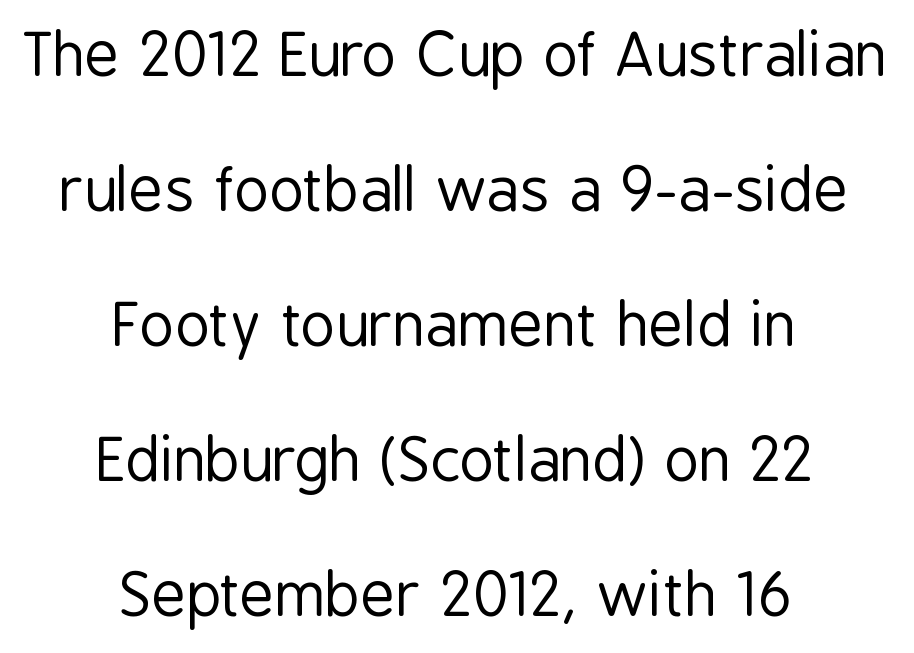
The letters look calm and open, with moderate or lighter stems. These lines were composed using upright roman letters. Rows of type keep a wide berth in the vertical direction. Underlining? Definitely not there. You could not count columns in this text — the font is proportionally spaced. Layout note: lines centered.
